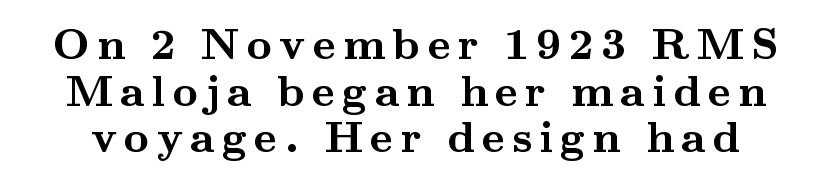
Q: Is the text bold? A: Yes.
Q: Is the text italic (slanted)? A: No, it is upright.
Q: Is the typeface a serif or a sans-serif typeface? A: Serif.
Q: Is the text underlined? A: No.
Q: Is the spacing between lines tight, normal or loose? A: Tight.
Q: Width (condensed, normal, or wide)? A: Wide.
Q: Stroke contrast? A: Medium.
Q: x-height? A: Small.
Q: Monospaced? A: No.
